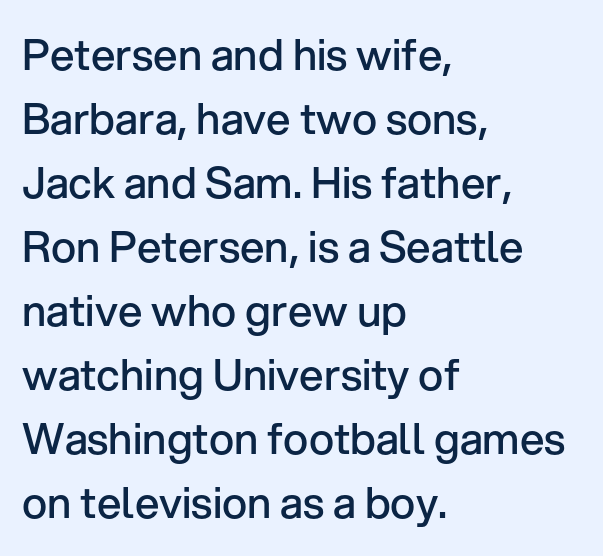
Q: Is the text bold? A: Semi-bold.
Q: Is the text italic (slanted)? A: No, it is upright.
Q: Is the typeface a serif or a sans-serif typeface? A: Sans-serif.
Q: Is the text underlined? A: No.
Q: How is the paragraph aligned? A: Left-aligned.
Q: Is the spacing between letters normal or unusually wide? A: Normal.
Q: Is the spacing between lines tight, normal or loose? A: Normal.
Q: Width (condensed, normal, or wide)? A: Normal.
Q: Stroke contrast? A: Low.
Q: x-height? A: Medium.
Q: Monospaced? A: No.
